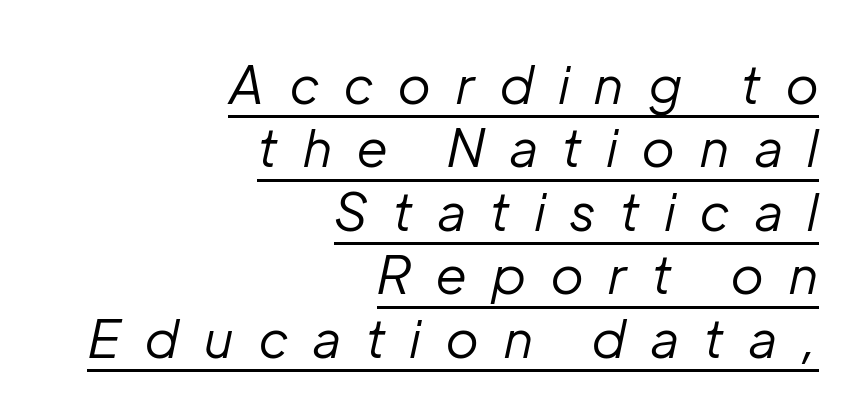
The image shows 52 px regular-weight type, italic (leaning right); set right-aligned, line spacing 1.22x, unusually wide letter spacing (+0.49 em), underlined; low stroke contrast and a medium x-height.
